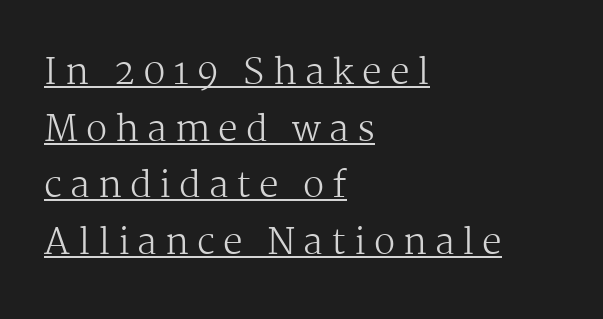
Q: Is the text bold? A: No.
Q: Is the text italic (slanted)? A: No, it is upright.
Q: Is the typeface a serif or a sans-serif typeface? A: Serif.
Q: Is the text underlined? A: Yes.
Q: How is the paragraph aligned? A: Left-aligned.
Q: Is the spacing between letters normal or unusually wide? A: Unusually wide.
Q: Is the spacing between lines tight, normal or loose? A: Normal.
Q: Width (condensed, normal, or wide)? A: Normal.
Q: Stroke contrast? A: Medium.
Q: x-height? A: Medium.
Q: Monospaced? A: No.
